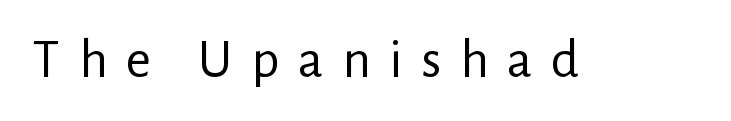
Substantial extra tracking has been applied to these lines. Lines of text with bare space underneath. A sans-serif font was chosen for this passage. These lines are rendered in a variable-pitch font. The typeface has the unassuming heft of standard copy or less.
